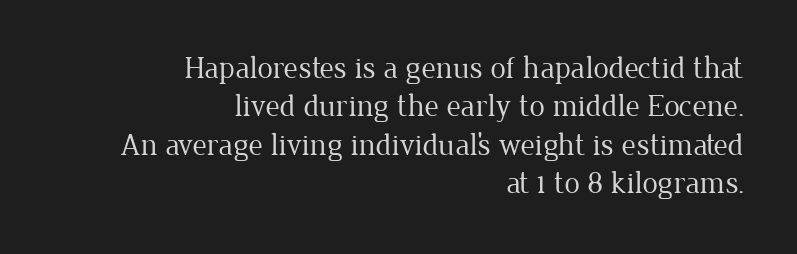
Q: Is the text bold? A: No.
Q: Is the text italic (slanted)? A: No, it is upright.
Q: Is the typeface a serif or a sans-serif typeface? A: Serif.
Q: Is the text underlined? A: No.
Q: How is the paragraph aligned? A: Right-aligned.
Q: Is the spacing between letters normal or unusually wide? A: Normal.
Q: Width (condensed, normal, or wide)? A: Normal.
Q: Stroke contrast? A: Low.
Q: x-height? A: Medium.
Q: Monospaced? A: No.
